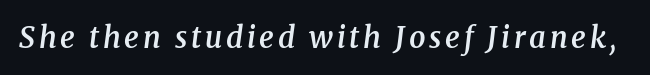
{"serif": "yes", "italic": "yes", "lean": "right", "slant_degrees": 8, "bold": "semi", "weight": "semibold", "width": "normal", "stroke_contrast": "medium", "x_height": "medium", "monospaced": "no", "underline": "no", "glyph_px": 29}
